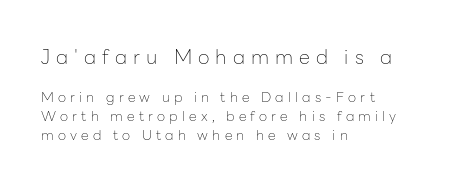
In terms of letterspacing, this is a distinctly airy, spread setting. Compared with a typical body face, this is equally light or lighter still. Large over small — that's the arrangement of the two blocks here. The typography opts for an upright posture over an oblique one. The area under the type is left untouched.
